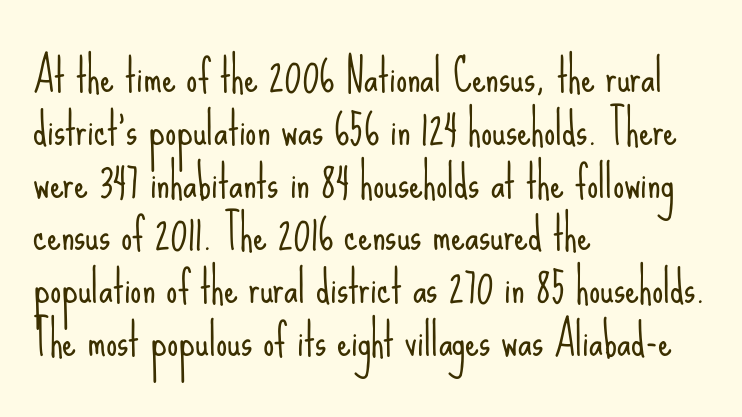
{"serif": "no", "italic": "no", "bold": "no", "weight": "light", "width": "condensed", "stroke_contrast": "low", "x_height": "small", "monospaced": "no", "underline": "no", "align": "left", "line_spacing_ratio": 1.2, "letter_spacing": "normal", "letter_spacing_em": 0.0, "glyph_px": 44}
